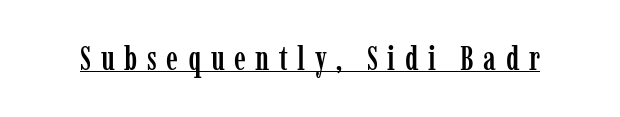
This is underlined copy, the kind a proofreader might mark for attention. Examine the stroke ends and you'll spot serifs. Every character sits straight up, as roman type does. You could not count columns in this text — the font is proportionally spaced.
